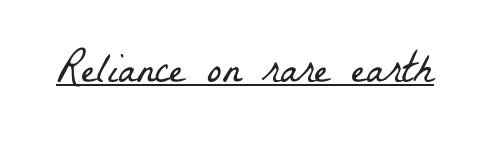
{"serif": "yes", "bold": "no", "weight": "light", "width": "condensed", "stroke_contrast": "low", "x_height": "medium", "monospaced": "no", "underline": "yes", "letter_spacing": "normal", "letter_spacing_em": 0.0, "glyph_px": 44}
